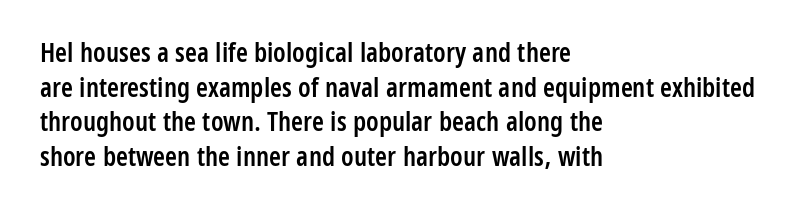
Q: Is the text bold? A: Semi-bold.
Q: Is the text italic (slanted)? A: No, it is upright.
Q: Is the text underlined? A: No.
Q: How is the paragraph aligned? A: Left-aligned.
Q: Is the spacing between letters normal or unusually wide? A: Normal.
Q: Is the spacing between lines tight, normal or loose? A: Normal.
